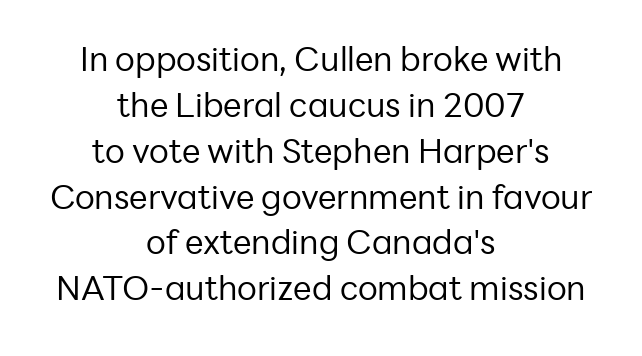
{"serif": "no", "italic": "no", "bold": "no", "weight": "regular", "width": "normal", "stroke_contrast": "low", "x_height": "medium", "monospaced": "no", "underline": "no", "align": "center", "line_spacing": "normal", "line_spacing_ratio": 1.39, "letter_spacing": "normal", "letter_spacing_em": 0.0, "glyph_px": 33}
